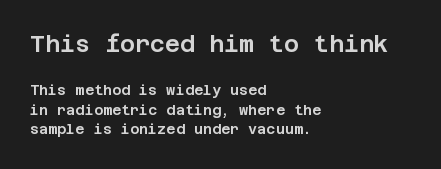
{"italic": "no", "underline": "no", "align": "left", "line_spacing": "normal", "line_spacing_ratio": 1.41, "letter_spacing": "normal", "letter_spacing_em": 0.0, "larger_block": "first", "size_ratio": 1.64, "glyph_px": 23}
